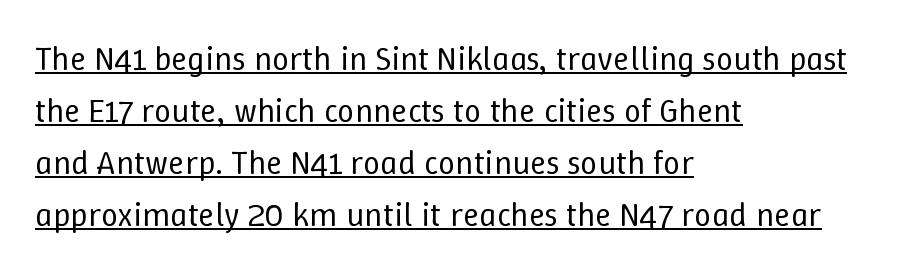
Q: Is the text bold? A: No.
Q: Is the text italic (slanted)? A: No, it is upright.
Q: Is the text underlined? A: Yes.
Q: How is the paragraph aligned? A: Left-aligned.
Q: Is the spacing between letters normal or unusually wide? A: Normal.
Q: Is the spacing between lines tight, normal or loose? A: Normal.
Q: Width (condensed, normal, or wide)? A: Normal.
Q: Stroke contrast? A: Low.
Q: x-height? A: Medium.
Q: Monospaced? A: No.
